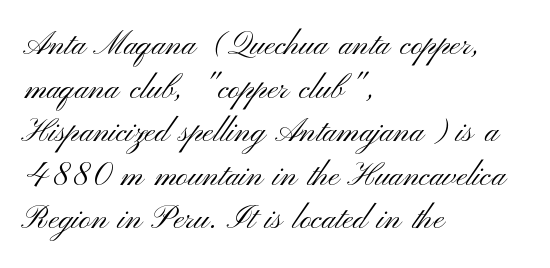
The image shows 32 px light, wide sans-serif type; set left-aligned, normal line spacing (1.36x), normal letter spacing, not underlined; medium stroke contrast and a small x-height.
